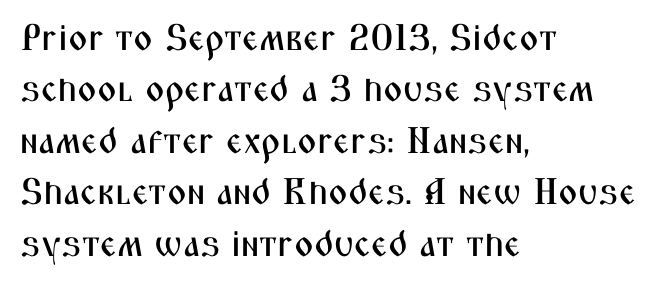
The face used here is proportionally spaced, like ordinary book or web type. Font category for this specimen: sans-serif. The passage shown stacks its lines at a standard gap. The type sits square on the baseline with zero lean. If you drew a ruler down the left edge, every line would touch it. The type is set solid horizontally, with unmodified tracking.
